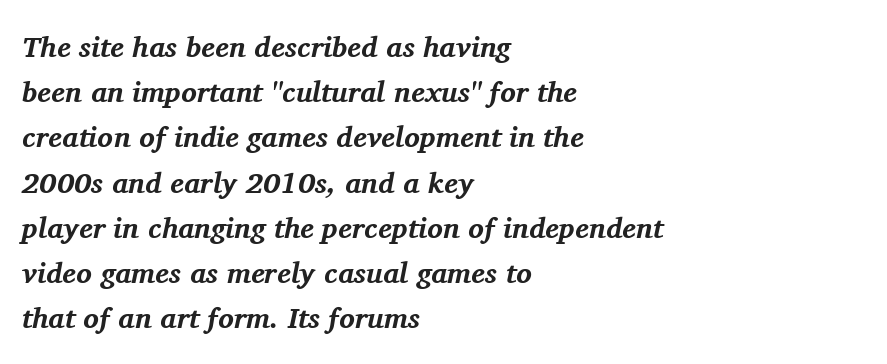
Q: Is the text bold? A: Yes.
Q: Is the text italic (slanted)? A: Yes, it leans right by about 11 degrees.
Q: Is the typeface a serif or a sans-serif typeface? A: Serif.
Q: Is the text underlined? A: No.
Q: How is the paragraph aligned? A: Left-aligned.
Q: Is the spacing between letters normal or unusually wide? A: Normal.
Q: Is the spacing between lines tight, normal or loose? A: Normal.
Q: Width (condensed, normal, or wide)? A: Normal.
Q: Stroke contrast? A: Medium.
Q: x-height? A: Medium.
Q: Monospaced? A: No.
